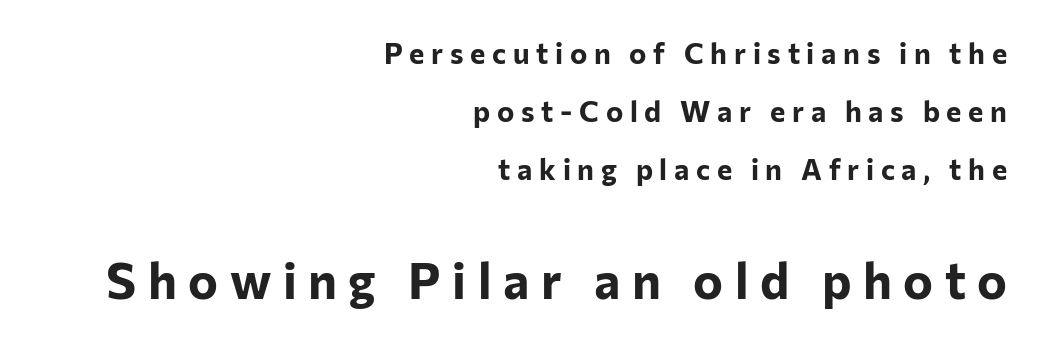
The image shows 50 px bold sans-serif type, upright; set right-aligned, loose line spacing (2.0x), unusually wide letter spacing (+0.23 em), not underlined; the second (bottom) block is 1.72x larger; low stroke contrast and a medium x-height.
